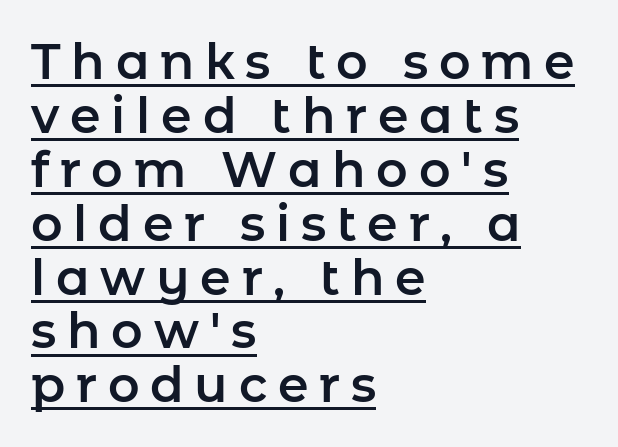
{"serif": "no", "italic": "no", "width": "normal", "stroke_contrast": "low", "x_height": "medium", "monospaced": "no", "underline": "yes", "align": "left", "line_spacing": "tight", "line_spacing_ratio": 1.1, "letter_spacing": "wide", "letter_spacing_em": 0.22, "glyph_px": 49}
